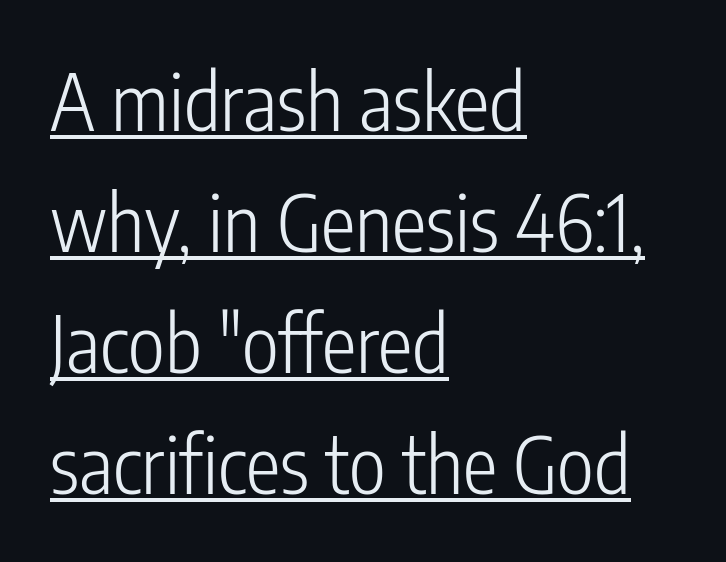
{"serif": "no", "italic": "no", "bold": "no", "weight": "light", "width": "condensed", "stroke_contrast": "low", "x_height": "medium", "monospaced": "no", "underline": "yes", "align": "left", "line_spacing": "normal", "line_spacing_ratio": 1.55, "letter_spacing": "normal", "letter_spacing_em": 0.0, "glyph_px": 78}
